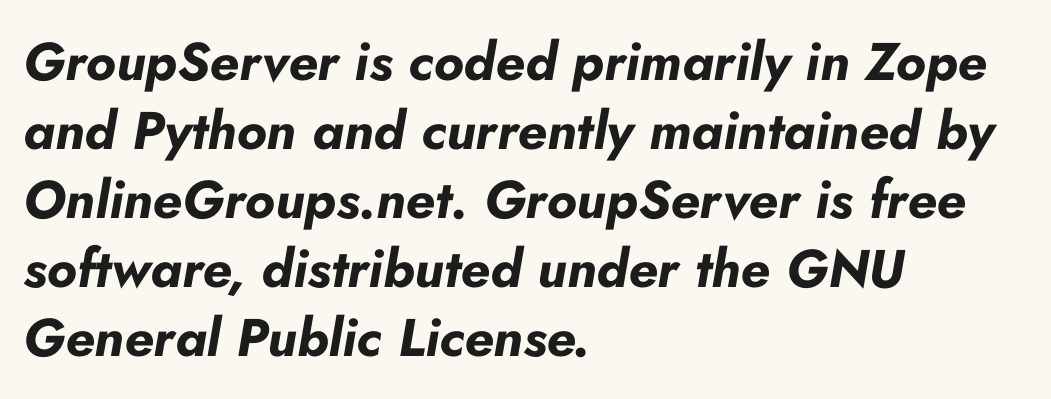
The letters advance in unequal steps, a hallmark of proportional type. These lines are set flush left with a ragged right edge. Students, this is bold: see how much ink each stroke carries. The face used here is rendered with its standard letterfit. The rendering applies a slant to the glyphs. Any mark beneath the type? The region is blank.
